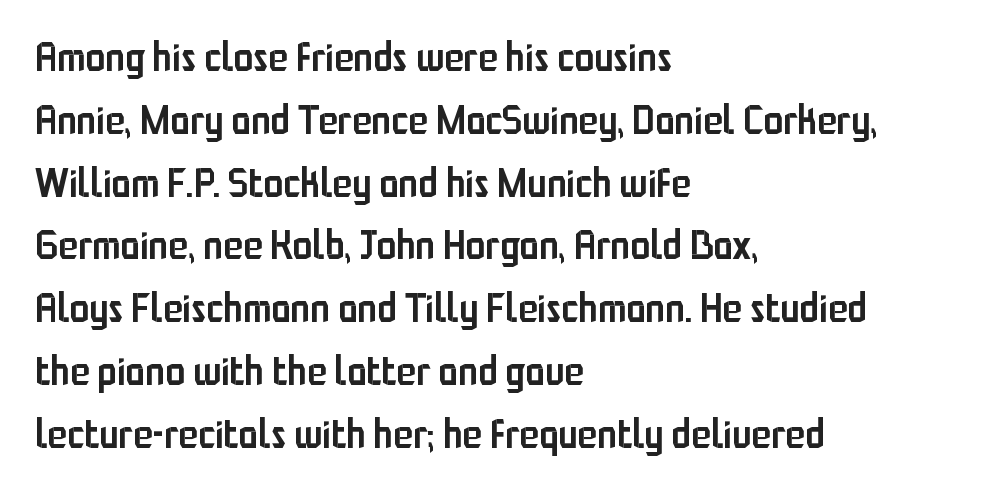
Q: Is the text bold? A: Semi-bold.
Q: Is the text italic (slanted)? A: No, it is upright.
Q: Is the typeface a serif or a sans-serif typeface? A: Sans-serif.
Q: Is the text underlined? A: No.
Q: How is the paragraph aligned? A: Left-aligned.
Q: Is the spacing between letters normal or unusually wide? A: Normal.
Q: Is the spacing between lines tight, normal or loose? A: Normal.
Q: Width (condensed, normal, or wide)? A: Condensed.
Q: Stroke contrast? A: Low.
Q: x-height? A: Medium.
Q: Monospaced? A: No.
